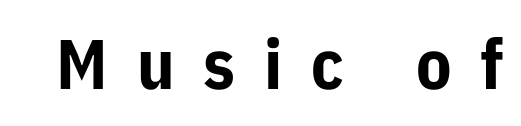
The passage shown is typed in a proportional face where columns would drift. Style check: upright. The sample has been set heavy, in full bold. Anything drawn beneath the words? Only blank space.
